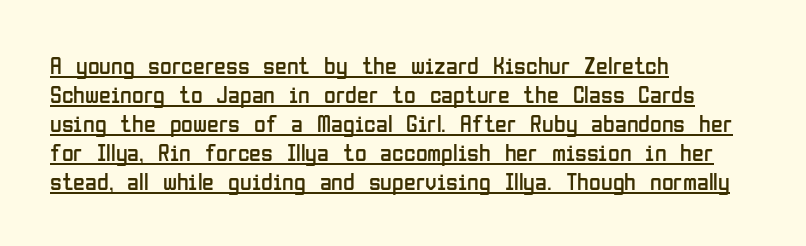
The image shows 24 px text type, upright; set left-aligned, line spacing 1.21x, normal letter spacing, underlined.
